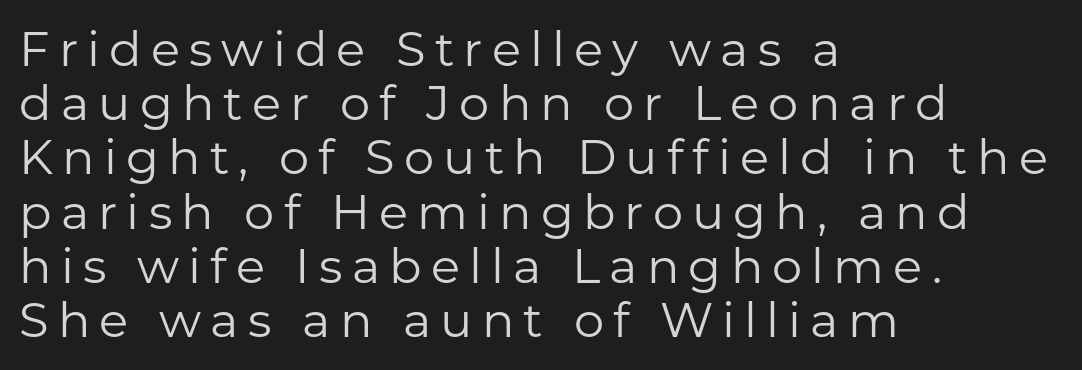
Here the designer chose a conventional face with non-uniform glyph widths. Think standard paragraph weight, or any step lighter than that. Successive baselines arrive quickly, one right under another. Left-aligned paragraph, ragged on the right.
